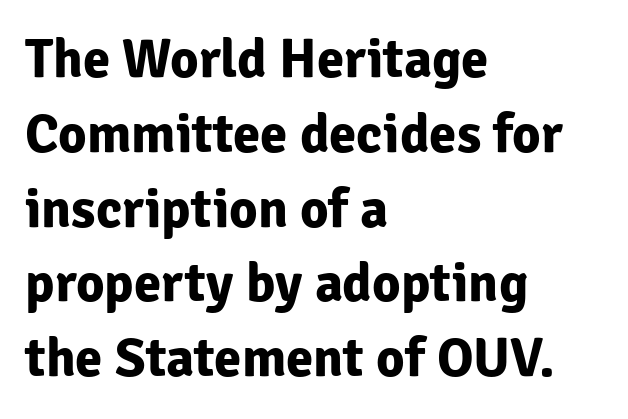
Is this a fixed-width face? No — the glyphs have proportional, varying widths. As a designer I'd log this as weight 700, bold. This is the regular roman posture of the typeface. Whoever set this chose a conventional vertical rhythm.
